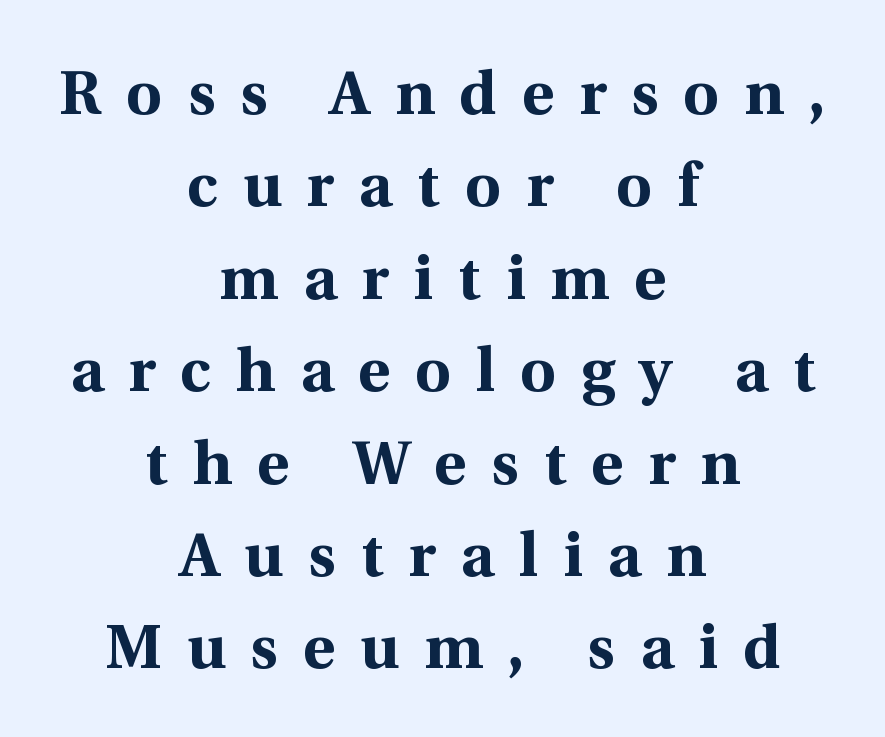
Each line is balanced around a shared central axis. Has an underline been added? It has not. The passage shown is typed in a proportional face where columns would drift. The face used here is seriffed, in the tradition of book romans. The lines sit at an ordinary, default distance from one another.
